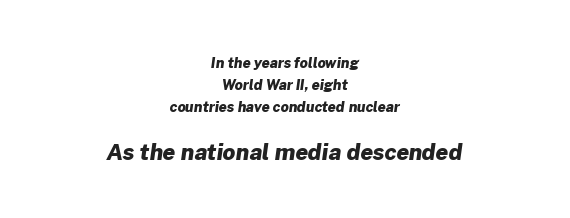
Unmarked baselines from the first word to the last. This rendering leaves character spacing at its baseline value. Heft: maximum for text — a bold. These two chunks differ in scale, with the bottom chunk taking the larger measure.
